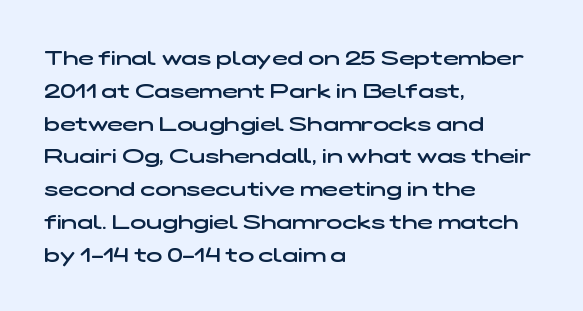
The image shows 21 px text type; set left-aligned, normal line spacing (1.56x), normal letter spacing, not underlined.
